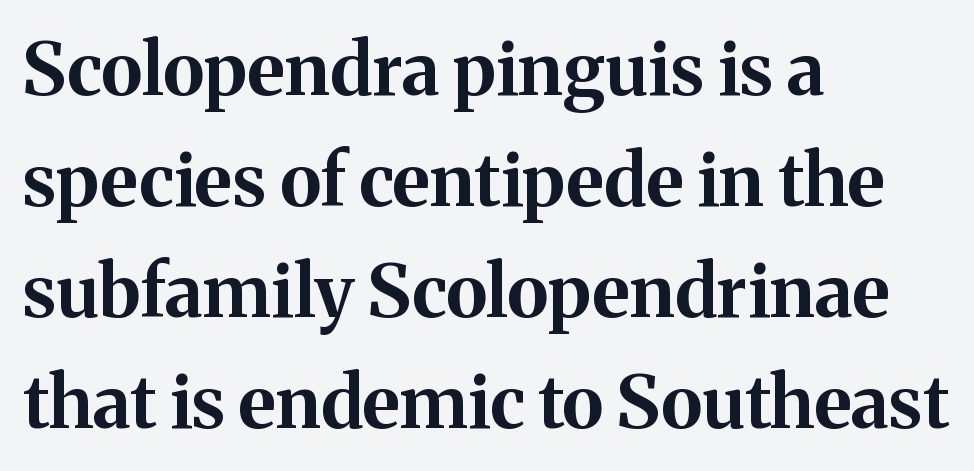
{"serif": "yes", "italic": "no", "bold": "yes", "weight": "bold", "width": "normal", "stroke_contrast": "medium", "x_height": "medium", "monospaced": "no", "underline": "no", "align": "left", "line_spacing": "normal", "line_spacing_ratio": 1.52, "letter_spacing": "normal", "letter_spacing_em": 0.0, "glyph_px": 73}
